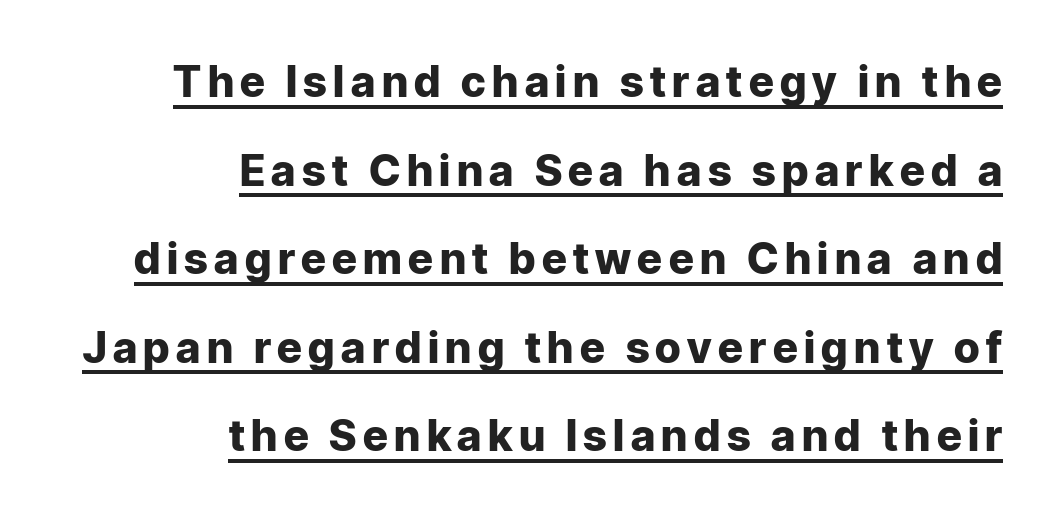
The image shows 43 px heavy sans-serif type, upright; set right-aligned, loose line spacing (2.06x), underlined; low stroke contrast and a medium x-height.
